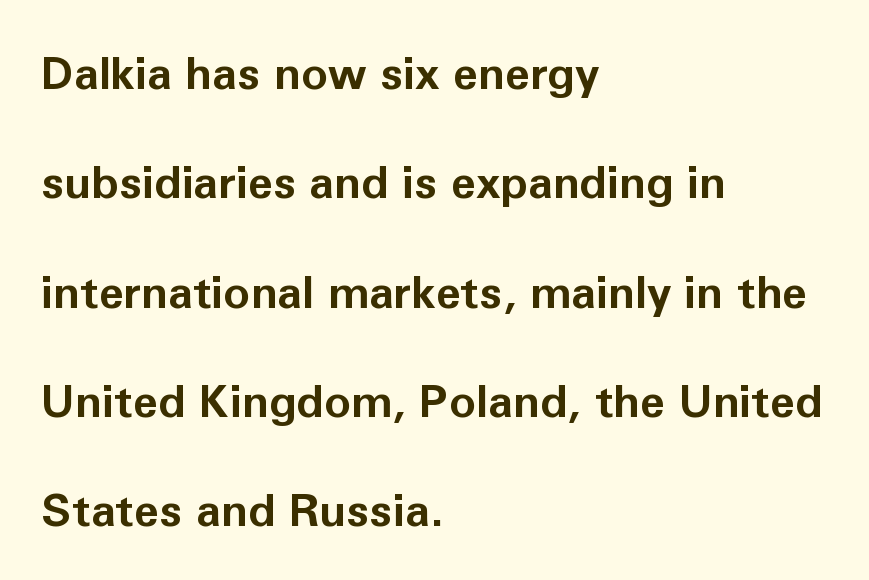
{"serif": "no", "italic": "no", "bold": "yes", "weight": "bold", "width": "normal", "stroke_contrast": "low", "x_height": "medium", "monospaced": "no", "underline": "no", "align": "left", "line_spacing": "loose", "line_spacing_ratio": 2.43, "letter_spacing": "normal", "letter_spacing_em": 0.0, "glyph_px": 45}
